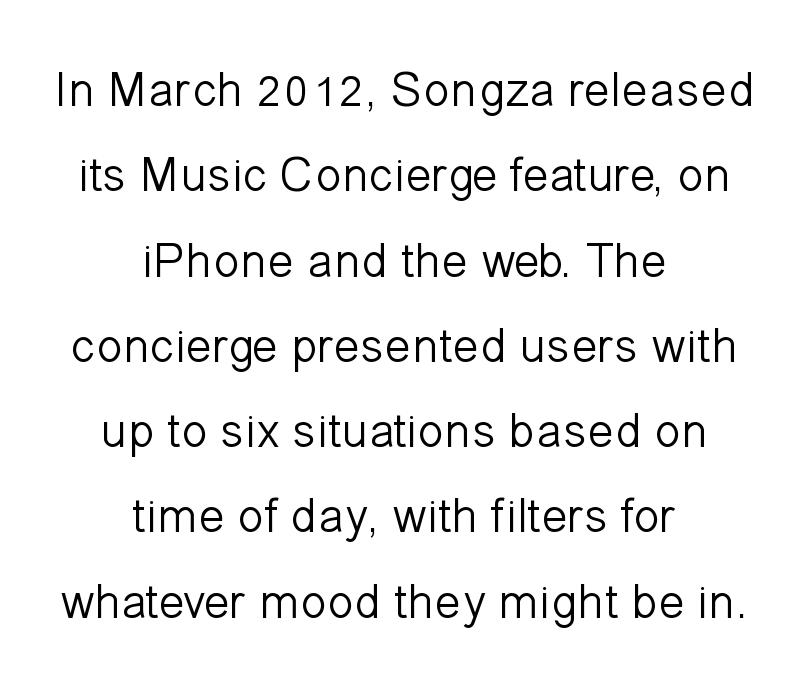
Characters remain perfectly vertical along every line. Each word holds together tightly as a unit, with standard inter-letter gaps. The letters carry no serifs — their stems end cleanly without finishing strokes. Note the varied advance widths — an 'i' is clearly narrower than an 'm'.
